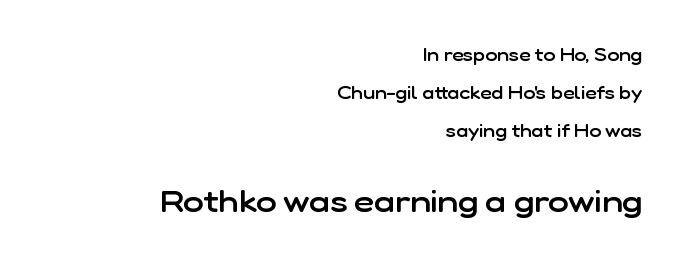
The image shows 31 px semibold sans-serif type, upright; set right-aligned, loose line spacing (2.1x), normal letter spacing, not underlined; the second (bottom) block is 1.72x larger; low stroke contrast and a medium x-height.
